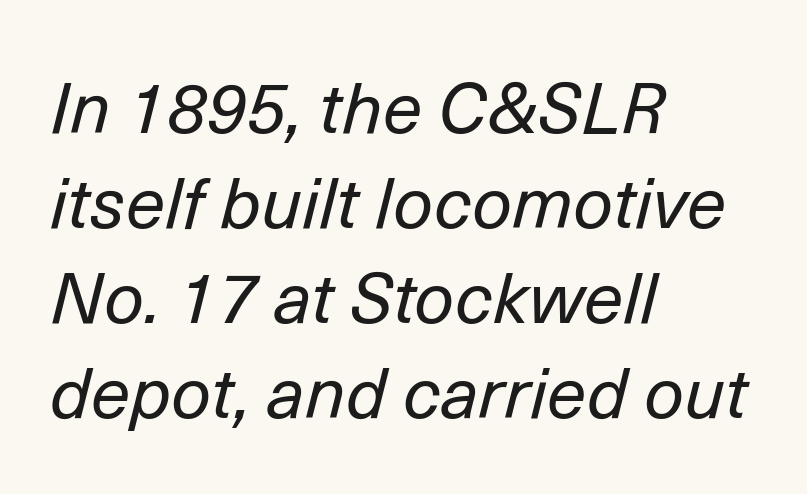
The image shows 71 px regular-weight type, italic (leaning right); set left-aligned, normal line spacing (1.34x), normal letter spacing, not underlined; low stroke contrast and a medium x-height.
